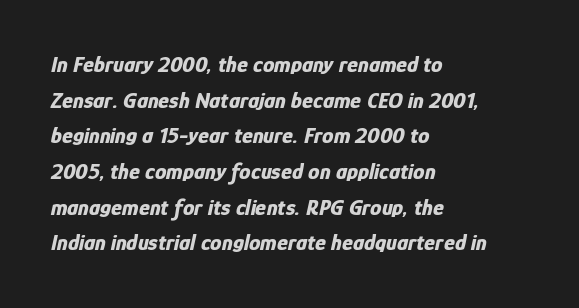
Tracking value appears to be zero — textbook default spacing. Casual observation: everything's shoved over to the left. In terms of leading, this rendering sits right in the middle. An italicized treatment has been applied to the whole sample.
